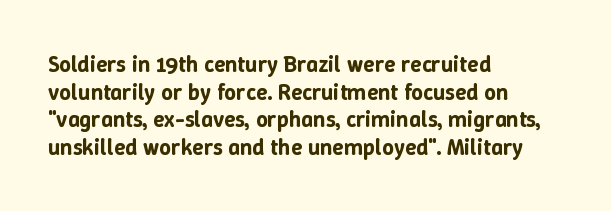
{"italic": "no", "underline": "no", "align": "left", "line_spacing_ratio": 1.2, "letter_spacing": "normal", "letter_spacing_em": 0.0, "glyph_px": 23}
